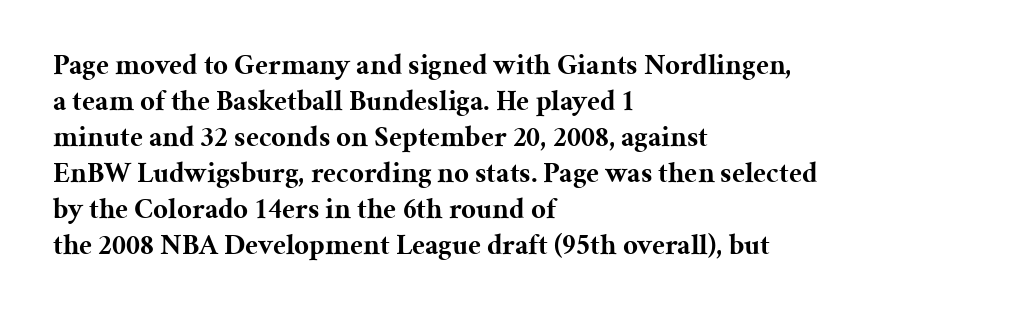
The image shows 29 px bold serif type, upright; set left-aligned, line spacing 1.24x, normal letter spacing, not underlined; medium stroke contrast and a medium x-height.
